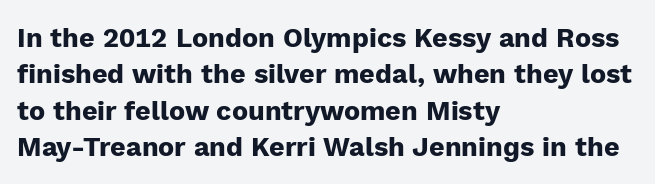
The lettering stays uniformly vertical, giving the passage a roman look. Letters rest on an invisible, unmarked baseline. This block has exactly the height ordinary leading produces. Spacing between characters is what you'd get straight out of the box. Notice how thick the strokes are: this is what a full bold looks like.
